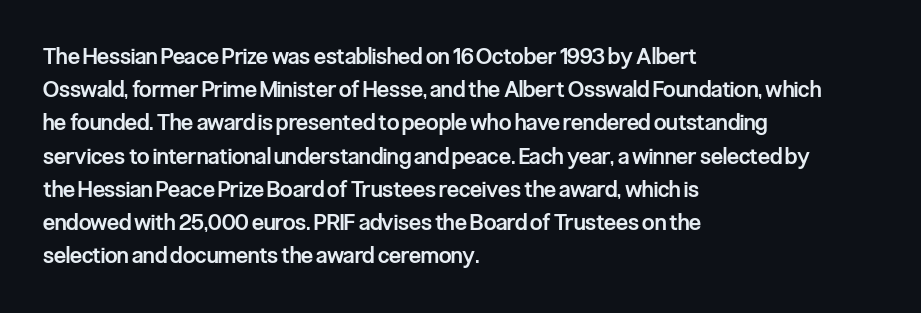
The image shows 22 px text type, upright; set left-aligned, normal line spacing (1.51x), normal letter spacing, not underlined.
